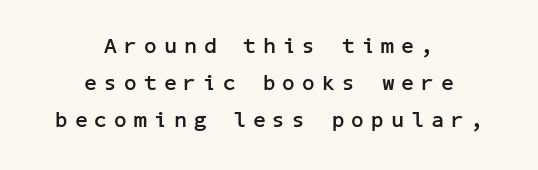
The image shows 22 px bold type, upright; set centered, normal line spacing (1.68x), unusually wide letter spacing (+0.33 em), not underlined.
